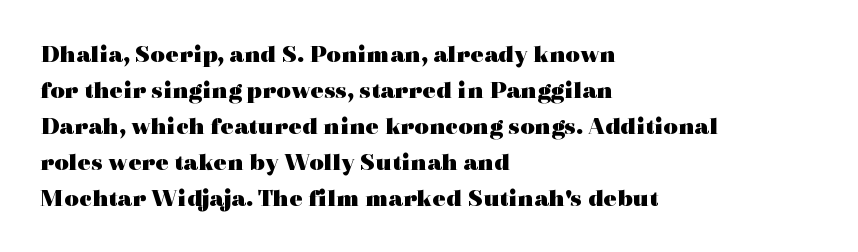
Nope, not italic — everything's standing straight. A normal amount of white space separates one row of letters from the next. Pretty heavy lettering here — definitely bold. Line starts are locked; line ends wander. Tracking here is standard; glyphs follow each other at the usual distance. Decoration check: the copy has no underline.
